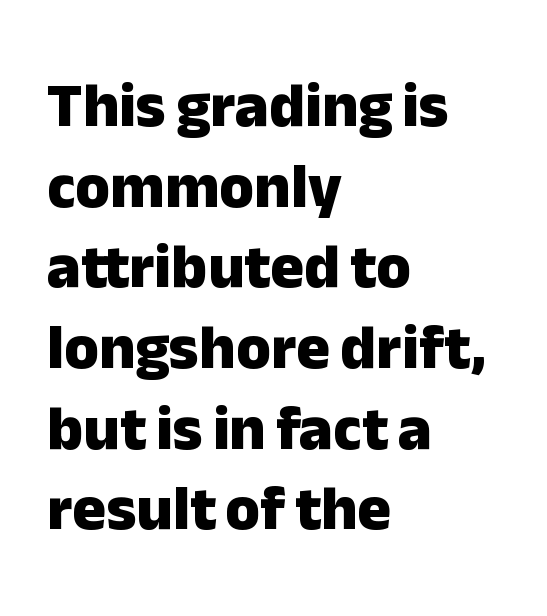
{"serif": "no", "italic": "no", "bold": "yes", "weight": "heavy", "width": "normal", "stroke_contrast": "low", "x_height": "medium", "monospaced": "no", "underline": "no", "align": "left", "line_spacing": "normal", "line_spacing_ratio": 1.28, "letter_spacing": "normal", "letter_spacing_em": 0.0, "glyph_px": 63}
